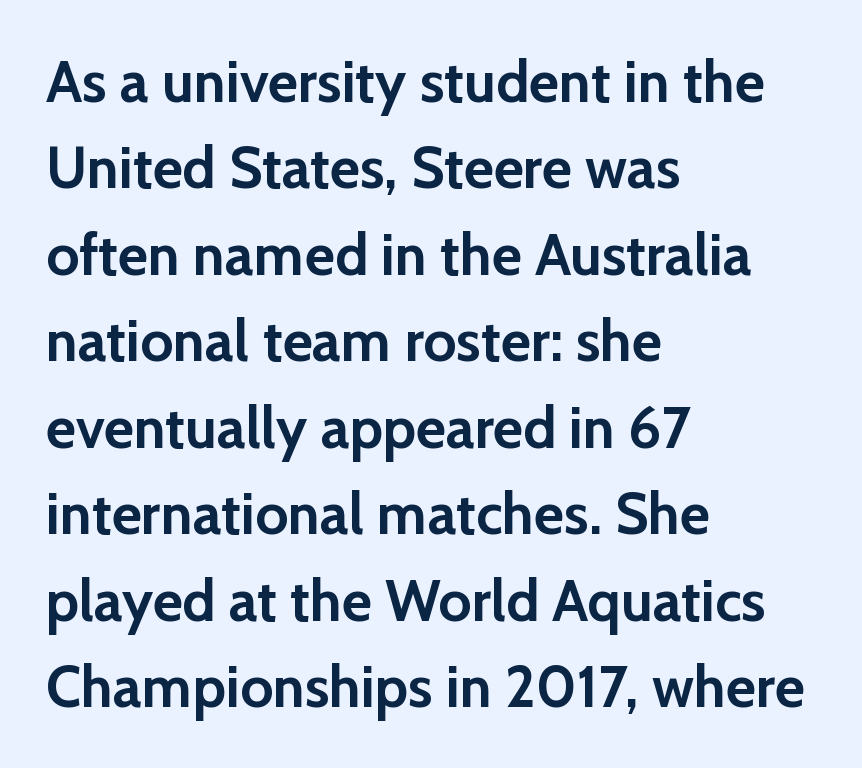
Q: Is the text bold? A: Yes.
Q: Is the text italic (slanted)? A: No, it is upright.
Q: Is the typeface a serif or a sans-serif typeface? A: Sans-serif.
Q: Is the text underlined? A: No.
Q: How is the paragraph aligned? A: Left-aligned.
Q: Is the spacing between letters normal or unusually wide? A: Normal.
Q: Is the spacing between lines tight, normal or loose? A: Normal.
Q: Width (condensed, normal, or wide)? A: Normal.
Q: Stroke contrast? A: Low.
Q: x-height? A: Medium.
Q: Monospaced? A: No.
